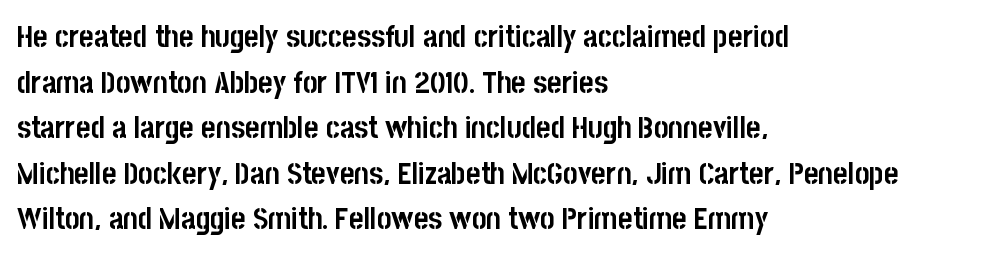
The image shows 31 px semibold, condensed sans-serif type, upright; set left-aligned, normal line spacing (1.47x), normal letter spacing, not underlined; low stroke contrast and a large x-height.
